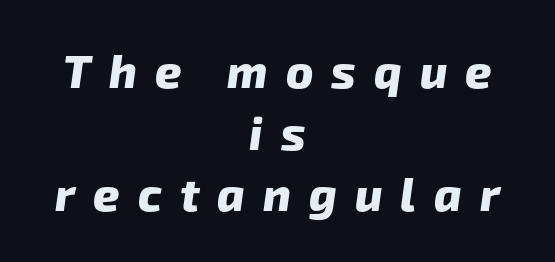
The image shows 46 px heavy sans-serif type; set centered, normal line spacing (1.34x), unusually wide letter spacing (+0.39 em), not underlined; low stroke contrast and a medium x-height.
